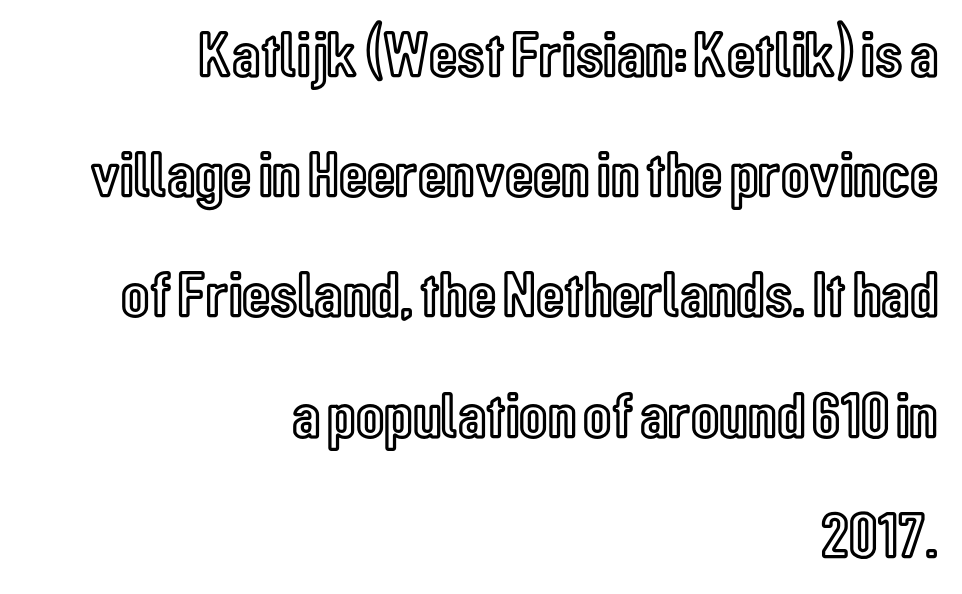
{"italic": "no", "width": "condensed", "x_height": "medium", "monospaced": "no", "underline": "no", "align": "right", "line_spacing_ratio": 1.85, "letter_spacing": "normal", "letter_spacing_em": 0.0, "glyph_px": 65}
